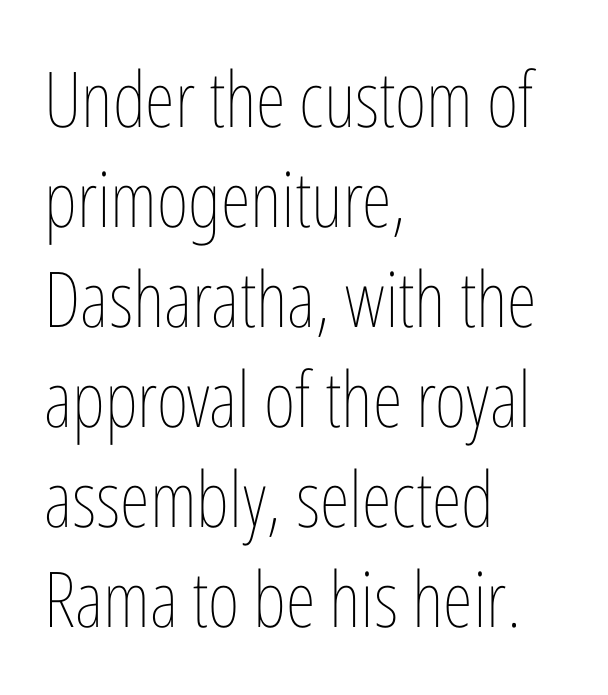
The image shows 77 px thin, condensed type, upright; set left-aligned, normal line spacing (1.3x), normal letter spacing, not underlined; low stroke contrast and a medium x-height.
